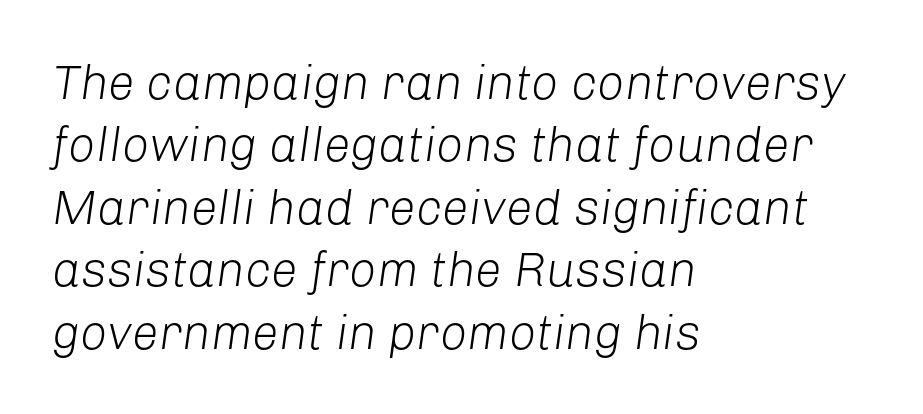
{"italic": "yes", "lean": "right", "slant_degrees": 8, "bold": "no", "weight": "light", "width": "normal", "stroke_contrast": "low", "x_height": "medium", "monospaced": "no", "underline": "no", "align": "left", "line_spacing": "normal", "line_spacing_ratio": 1.3, "letter_spacing": "normal", "letter_spacing_em": 0.0, "glyph_px": 48}
